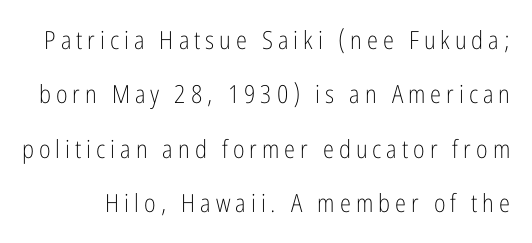
Q: Is the text bold? A: No.
Q: Is the text italic (slanted)? A: No, it is upright.
Q: Is the text underlined? A: No.
Q: Is the spacing between letters normal or unusually wide? A: Unusually wide.
Q: Is the spacing between lines tight, normal or loose? A: Loose.
